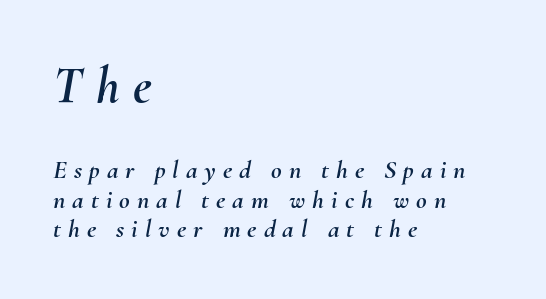
{"italic": "yes", "lean": "right", "slant_degrees": 10, "width": "normal", "stroke_contrast": "medium", "x_height": "small", "monospaced": "no", "underline": "no", "align": "left", "line_spacing": "tight", "line_spacing_ratio": 1.13, "letter_spacing": "wide", "letter_spacing_em": 0.27, "larger_block": "first", "size_ratio": 2.0, "glyph_px": 52}
